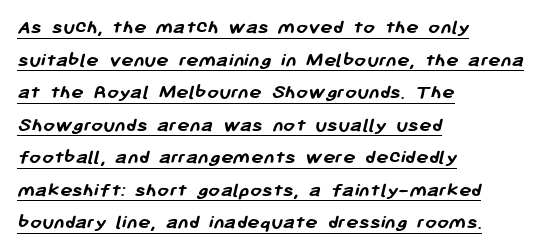
The tracking reads as untouched default to a designer's eye. The lettering is marked with a stroke running underneath it. The letters are bold, with thick, heavy strokes. The leading is moderate, giving the passage an even texture. Short and long lines alike share a common starting point at left.
